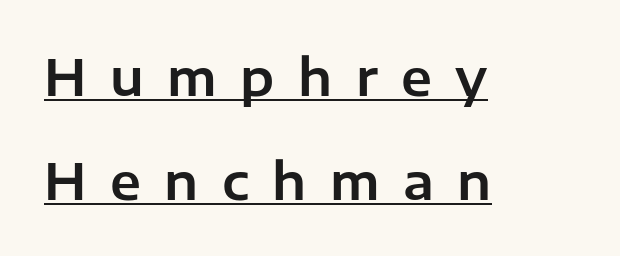
The image shows 50 px sans-serif type, upright; set left-aligned, loose line spacing (2.09x), unusually wide letter spacing (+0.47 em), underlined; low stroke contrast and a medium x-height.
